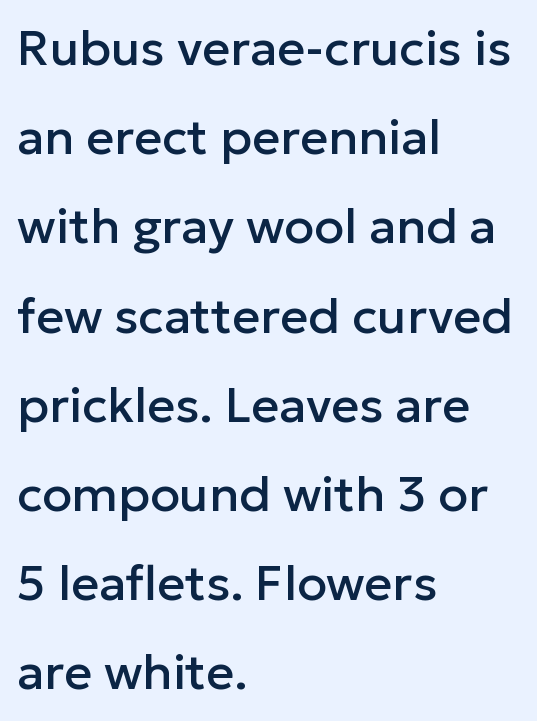
{"serif": "no", "italic": "no", "width": "normal", "stroke_contrast": "low", "x_height": "medium", "monospaced": "no", "underline": "no", "align": "left", "line_spacing_ratio": 1.82, "letter_spacing": "normal", "letter_spacing_em": 0.0, "glyph_px": 49}
